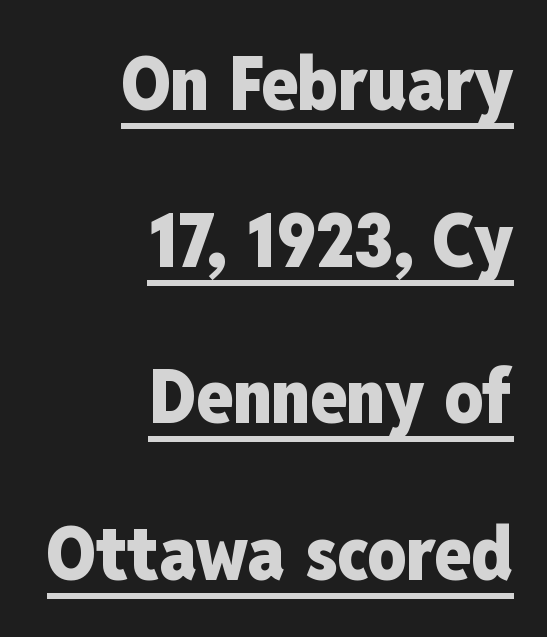
This rendering features underlined lettering. The rendering uses a bold face; every stroke is thick and dark. It's the straight-up-and-down kind of type. Right-aligned paragraph, ragged on the left. Summary of vertical rhythm: relaxed, with wide interline spacing. This sample has the flowing, uneven cadence of proportional lettering.
